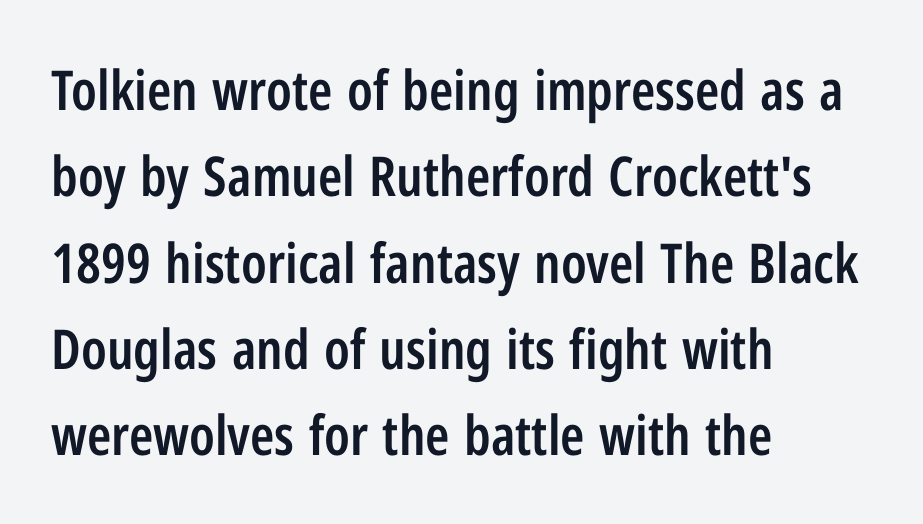
{"serif": "no", "italic": "no", "bold": "semi", "weight": "semibold", "width": "condensed", "stroke_contrast": "low", "x_height": "medium", "monospaced": "no", "underline": "no", "align": "left", "line_spacing": "normal", "line_spacing_ratio": 1.57, "letter_spacing": "normal", "letter_spacing_em": 0.0, "glyph_px": 55}
